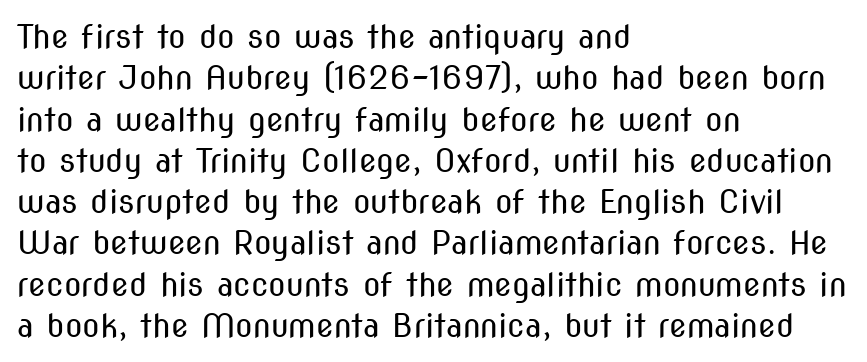
{"serif": "no", "italic": "no", "bold": "no", "weight": "regular", "width": "condensed", "stroke_contrast": "medium", "x_height": "medium", "monospaced": "no", "underline": "no", "align": "left", "line_spacing": "normal", "line_spacing_ratio": 1.29, "letter_spacing": "normal", "letter_spacing_em": 0.0, "glyph_px": 32}
